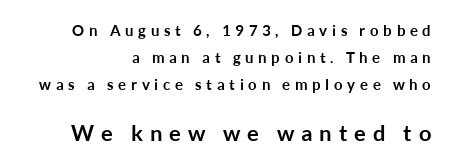
Q: Is the text bold? A: Yes.
Q: Is the text italic (slanted)? A: No, it is upright.
Q: Is the text underlined? A: No.
Q: How is the paragraph aligned? A: Right-aligned.
Q: Is the spacing between letters normal or unusually wide? A: Unusually wide.
Q: Which block of text is set in a larger size, the first (top) or the second (bottom)? A: The second (bottom) one.
